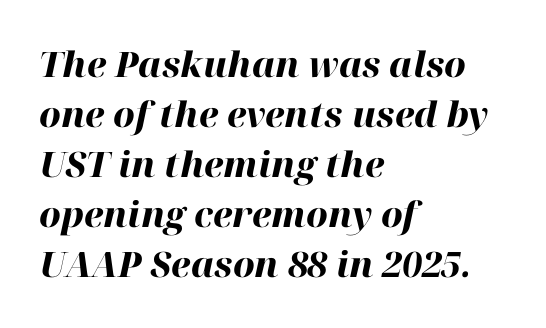
The image shows 35 px heavy type, italic (leaning right); set left-aligned, normal line spacing (1.43x), normal letter spacing, not underlined; high stroke contrast and a medium x-height.
